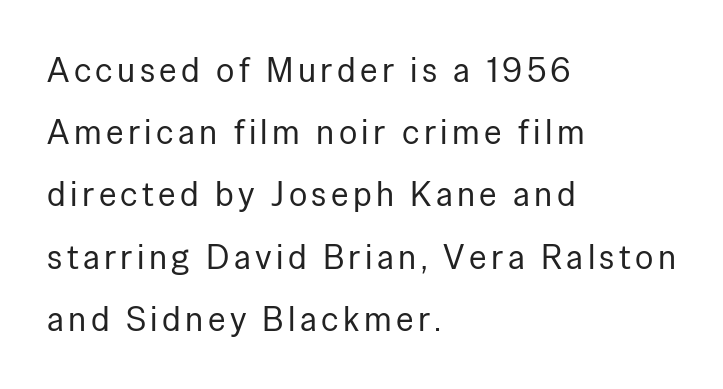
Q: Is the text bold? A: No.
Q: Is the text italic (slanted)? A: No, it is upright.
Q: Is the typeface a serif or a sans-serif typeface? A: Sans-serif.
Q: Is the text underlined? A: No.
Q: How is the paragraph aligned? A: Left-aligned.
Q: Width (condensed, normal, or wide)? A: Normal.
Q: Stroke contrast? A: Low.
Q: x-height? A: Medium.
Q: Monospaced? A: No.
